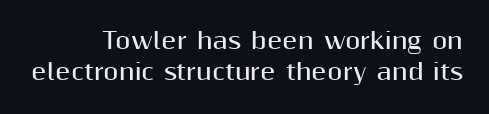
{"italic": "no", "bold": "yes", "underline": "no", "align": "right", "line_spacing": "normal", "line_spacing_ratio": 1.41, "letter_spacing": "normal", "letter_spacing_em": 0.0, "glyph_px": 22}
